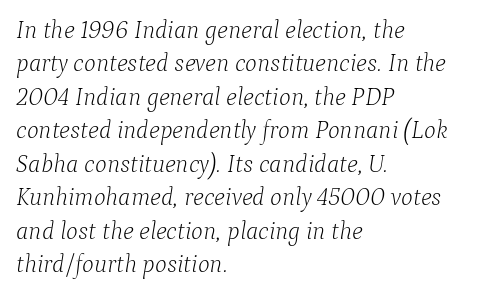
The image shows 25 px text type, italic (leaning right); set left-aligned, normal line spacing (1.34x), normal letter spacing, not underlined.
